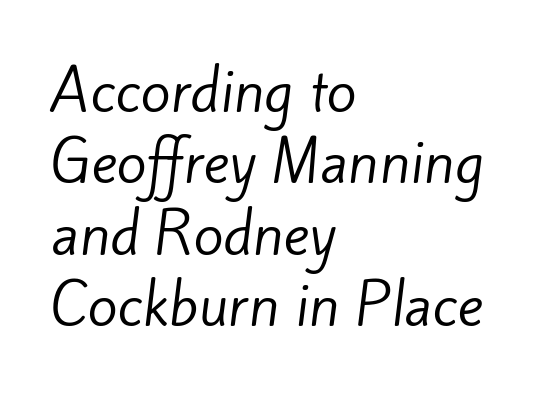
Q: Is the text bold? A: No.
Q: Is the typeface a serif or a sans-serif typeface? A: Sans-serif.
Q: Is the text underlined? A: No.
Q: How is the paragraph aligned? A: Left-aligned.
Q: Is the spacing between letters normal or unusually wide? A: Normal.
Q: Is the spacing between lines tight, normal or loose? A: Normal.
Q: Width (condensed, normal, or wide)? A: Normal.
Q: Stroke contrast? A: Low.
Q: x-height? A: Small.
Q: Monospaced? A: No.
